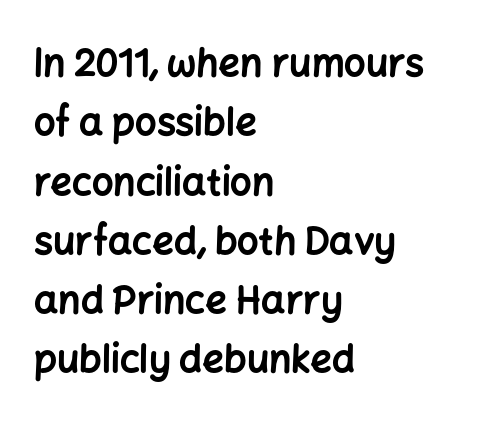
The image shows 38 px bold sans-serif type, upright; set left-aligned, normal line spacing (1.56x), normal letter spacing, not underlined; low stroke contrast and a medium x-height.
